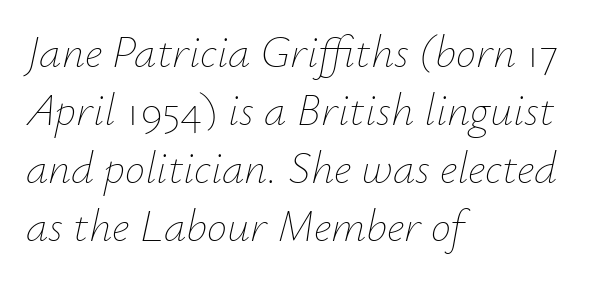
{"italic": "yes", "lean": "right", "slant_degrees": 12, "bold": "no", "weight": "thin", "width": "normal", "stroke_contrast": "low", "x_height": "small", "monospaced": "no", "underline": "no", "align": "left", "line_spacing": "normal", "line_spacing_ratio": 1.29, "letter_spacing": "normal", "letter_spacing_em": 0.0, "glyph_px": 45}
